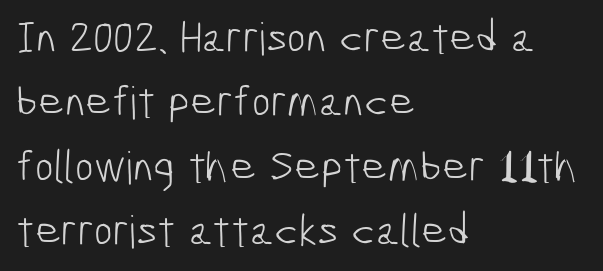
The image shows 45 px light, condensed sans-serif type; set left-aligned, normal line spacing (1.43x), normal letter spacing, not underlined; low stroke contrast and a medium x-height.
